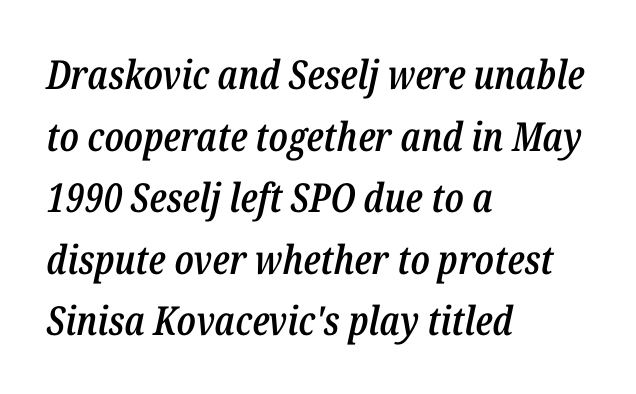
Notice how the passage keeps a crisp vertical edge on the left only. The passage shown is typed in a proportional face where columns would drift. Every letter is mildly thick-stroked: semibold rather than bold. Tall strokes in this sample are angled rather than plumb. Inter-character spacing is left at the font's built-in metrics.
